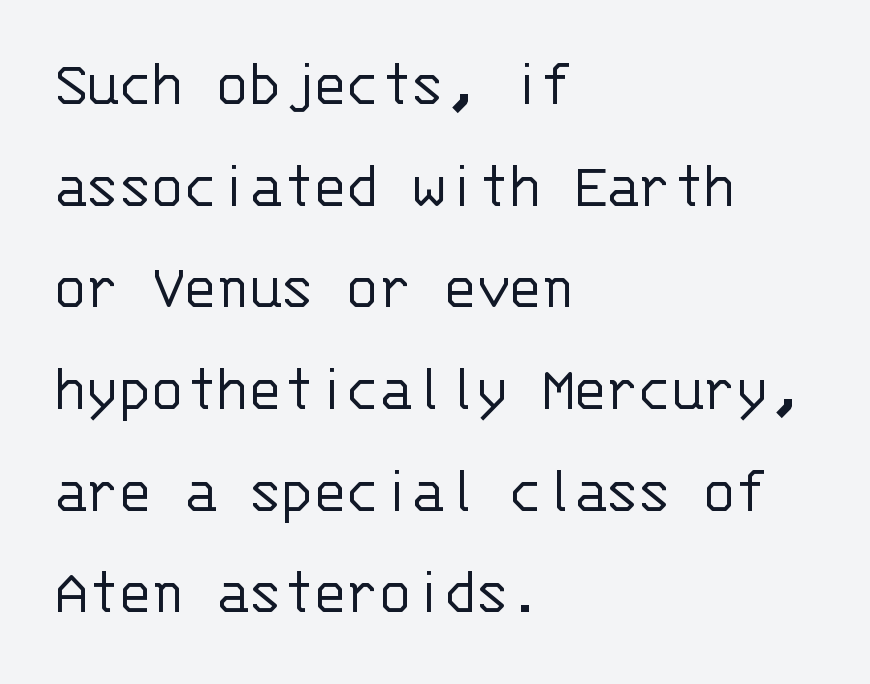
{"serif": "no", "italic": "no", "bold": "no", "weight": "light", "width": "normal", "stroke_contrast": "low", "x_height": "large", "monospaced": "yes", "underline": "no", "align": "left", "line_spacing": "normal", "line_spacing_ratio": 1.54, "letter_spacing": "normal", "letter_spacing_em": 0.0, "glyph_px": 66}
